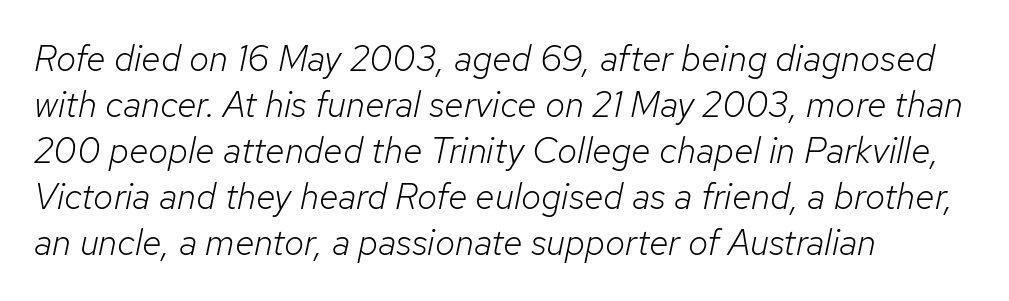
{"italic": "yes", "lean": "right", "slant_degrees": 12, "bold": "no", "weight": "light", "width": "normal", "stroke_contrast": "low", "x_height": "medium", "monospaced": "no", "underline": "no", "align": "left", "line_spacing": "normal", "line_spacing_ratio": 1.28, "letter_spacing": "normal", "letter_spacing_em": 0.0, "glyph_px": 36}
